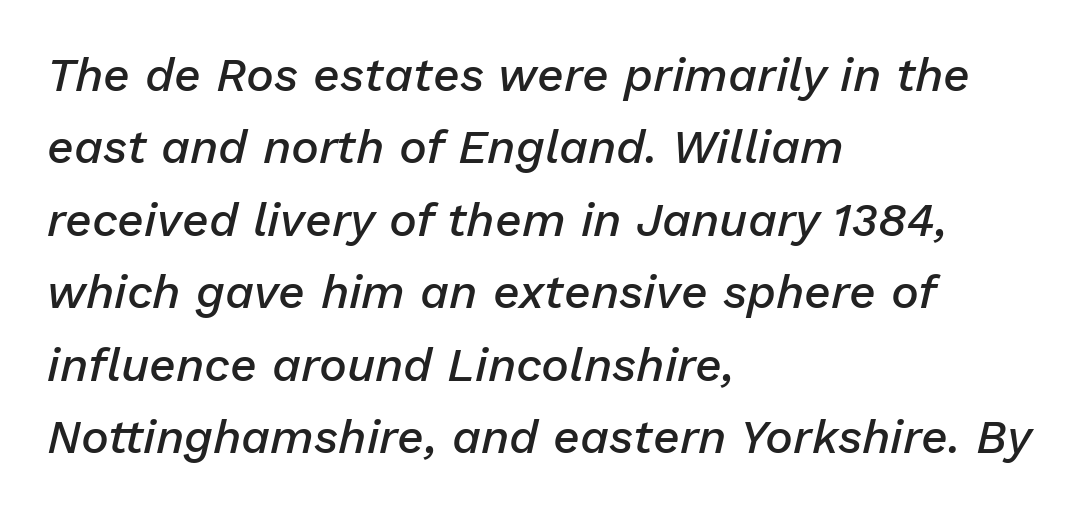
Q: Is the text bold? A: Semi-bold.
Q: Is the text italic (slanted)? A: Yes, it leans right by about 13 degrees.
Q: Is the text underlined? A: No.
Q: How is the paragraph aligned? A: Left-aligned.
Q: Is the spacing between letters normal or unusually wide? A: Normal.
Q: Is the spacing between lines tight, normal or loose? A: Normal.
Q: Width (condensed, normal, or wide)? A: Normal.
Q: Stroke contrast? A: Low.
Q: x-height? A: Medium.
Q: Monospaced? A: No.
